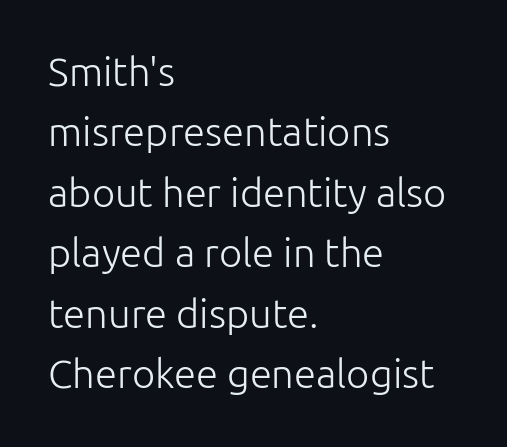
{"serif": "no", "italic": "no", "bold": "no", "weight": "light", "width": "normal", "stroke_contrast": "low", "x_height": "medium", "monospaced": "no", "underline": "no", "align": "left", "line_spacing": "normal", "line_spacing_ratio": 1.51, "letter_spacing": "normal", "letter_spacing_em": 0.0, "glyph_px": 40}
